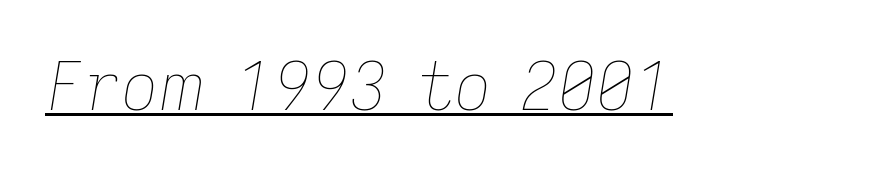
Tall strokes in this sample are angled rather than plumb. The face used here is rendered with its standard letterfit. The words here are underlined. The face used here is proportionally spaced, like ordinary book or web type. Stroke mass is kept to a normal reading level or below.
